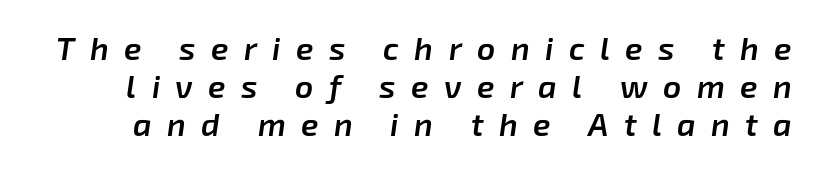
{"italic": "yes", "lean": "right", "slant_degrees": 8, "bold": "semi", "weight": "semibold", "width": "normal", "stroke_contrast": "low", "x_height": "medium", "monospaced": "no", "underline": "no", "line_spacing_ratio": 1.19, "letter_spacing": "wide", "letter_spacing_em": 0.48, "glyph_px": 32}
